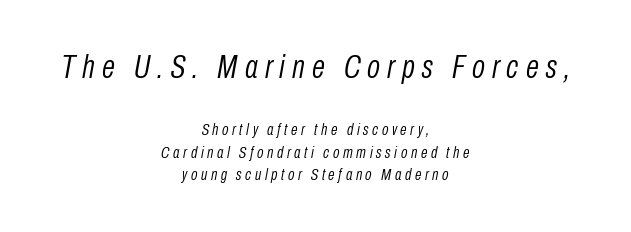
Spacing verdict: proportional, widths tailored to each character. Each word looks stretched out because of the extra space between its letters. The designer gave the opening block more size than the closing block. Underline: absent.
